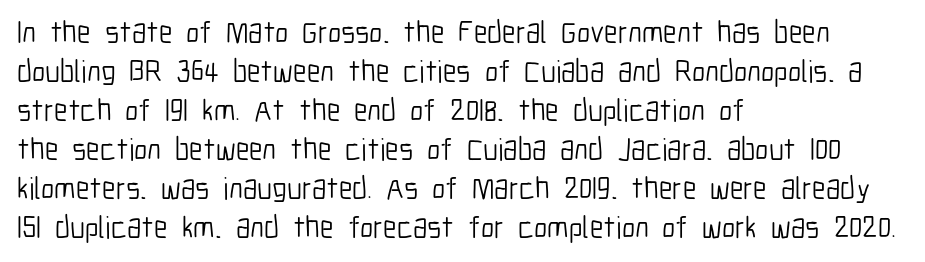
Honestly, the row spacing looks completely unremarkable. Characters follow at the spacing the type designer built in. Letterform terminals end flat and unadorned throughout the passage. The letters stand straight up with perfectly vertical stems.
